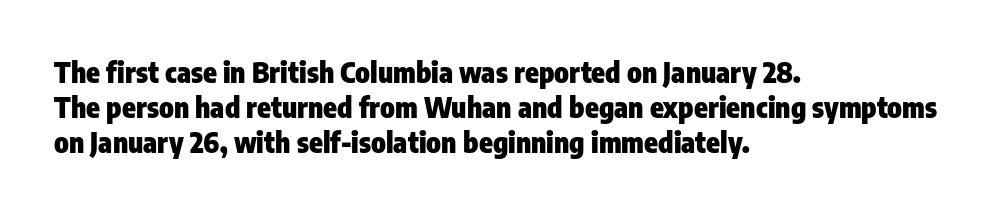
The image shows 28 px heavy, condensed sans-serif type, upright; set left-aligned, normal line spacing (1.25x), normal letter spacing, not underlined; low stroke contrast and a medium x-height.
